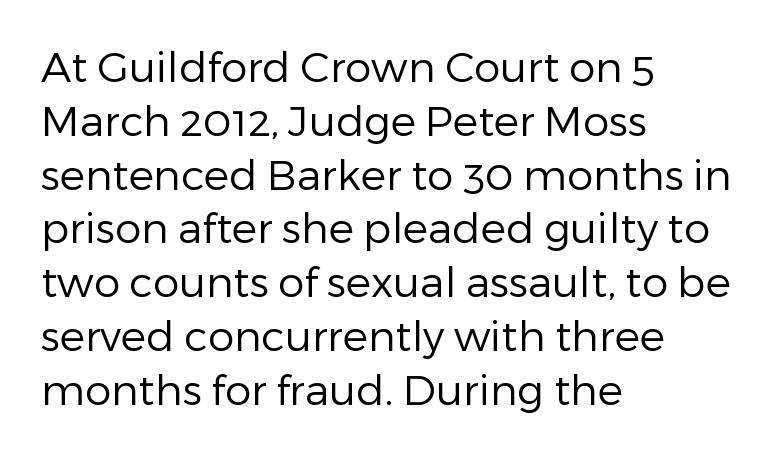
{"serif": "no", "italic": "no", "bold": "no", "weight": "regular", "width": "normal", "stroke_contrast": "low", "x_height": "medium", "monospaced": "no", "underline": "no", "align": "left", "line_spacing": "normal", "line_spacing_ratio": 1.28, "letter_spacing": "normal", "letter_spacing_em": 0.0, "glyph_px": 42}
